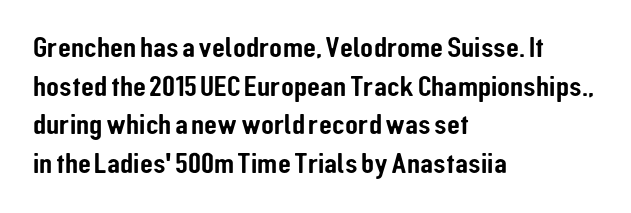
The lettering stays uniformly vertical, giving the passage a roman look. The string is rendered with underlining switched off. Looks like regular typesetting: each glyph gets only the width it needs. The leading is moderate, giving the passage an even texture.
